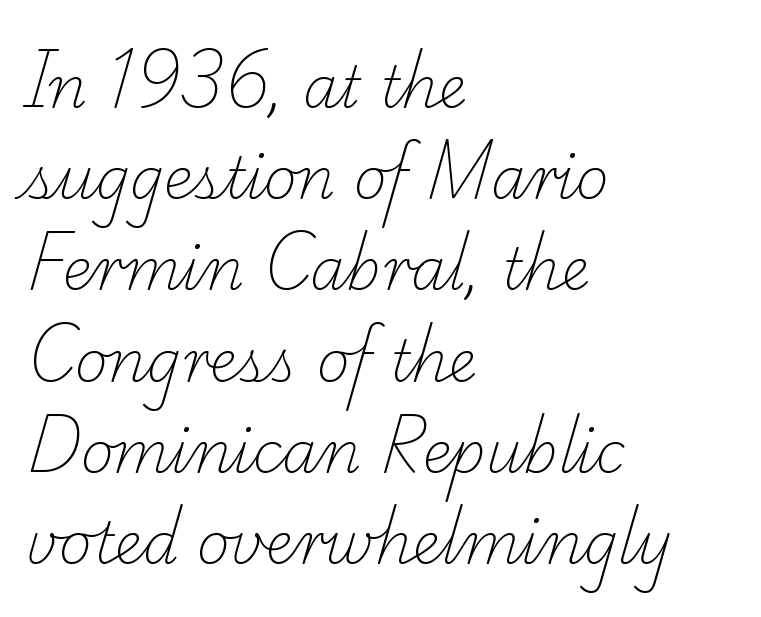
The rows are spaced the way most documents space them. The area under the type is left untouched. Each letter keeps its own natural width here, so spacing adapts to shape. Horizontal alignment here is leftward, the default for most running prose.
